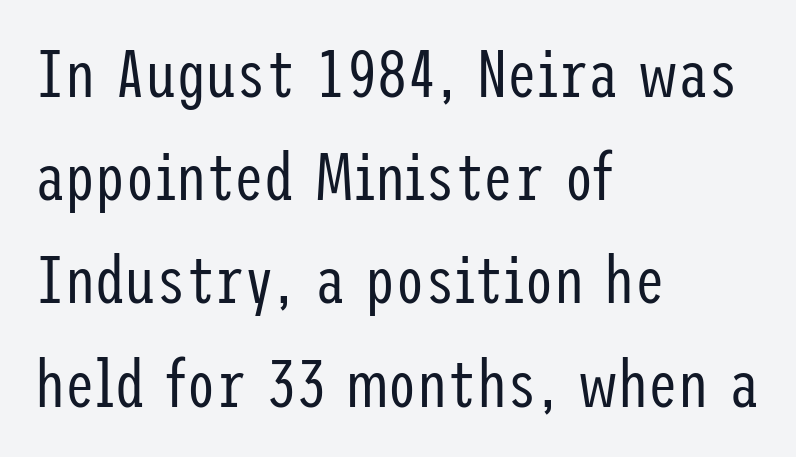
Q: Is the text bold? A: No.
Q: Is the text italic (slanted)? A: No, it is upright.
Q: Is the typeface a serif or a sans-serif typeface? A: Sans-serif.
Q: Is the text underlined? A: No.
Q: How is the paragraph aligned? A: Left-aligned.
Q: Is the spacing between letters normal or unusually wide? A: Normal.
Q: Is the spacing between lines tight, normal or loose? A: Normal.
Q: Width (condensed, normal, or wide)? A: Condensed.
Q: Stroke contrast? A: Low.
Q: x-height? A: Medium.
